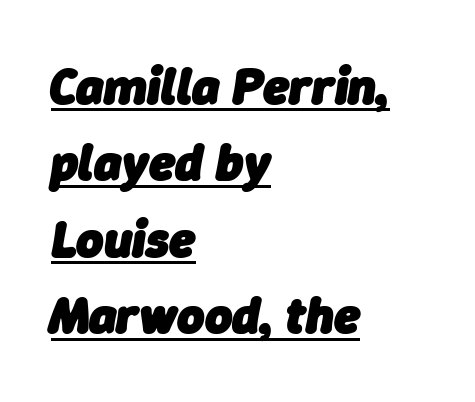
{"italic": "yes", "lean": "right", "slant_degrees": 9, "bold": "yes", "weight": "heavy", "width": "normal", "stroke_contrast": "low", "x_height": "medium", "monospaced": "no", "underline": "yes", "align": "left", "line_spacing": "normal", "line_spacing_ratio": 1.47, "letter_spacing": "normal", "letter_spacing_em": 0.0, "glyph_px": 52}
